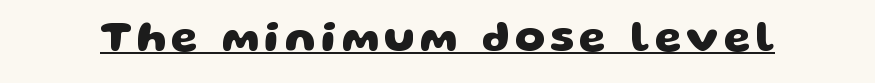
In designer terms, the underline attribute is active on this setting. The rendering shows plain stroke endings on the letterforms — a sans-serif design. Do the characters align in a grid? No, the font is proportional. Weight: bold.
